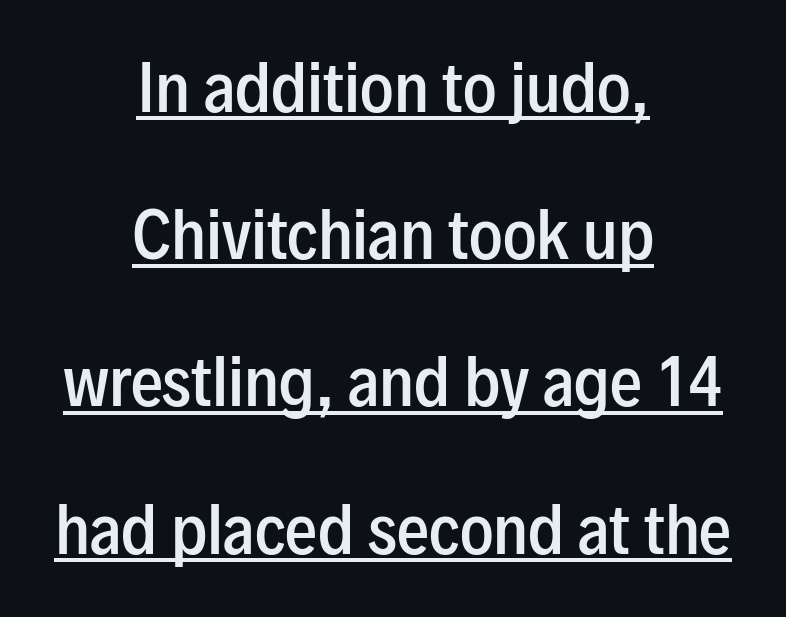
Q: Is the text bold? A: Semi-bold.
Q: Is the text italic (slanted)? A: No, it is upright.
Q: Is the typeface a serif or a sans-serif typeface? A: Sans-serif.
Q: Is the text underlined? A: Yes.
Q: How is the paragraph aligned? A: Centered.
Q: Is the spacing between letters normal or unusually wide? A: Normal.
Q: Is the spacing between lines tight, normal or loose? A: Loose.
Q: Width (condensed, normal, or wide)? A: Condensed.
Q: Stroke contrast? A: Low.
Q: x-height? A: Medium.
Q: Monospaced? A: No.
